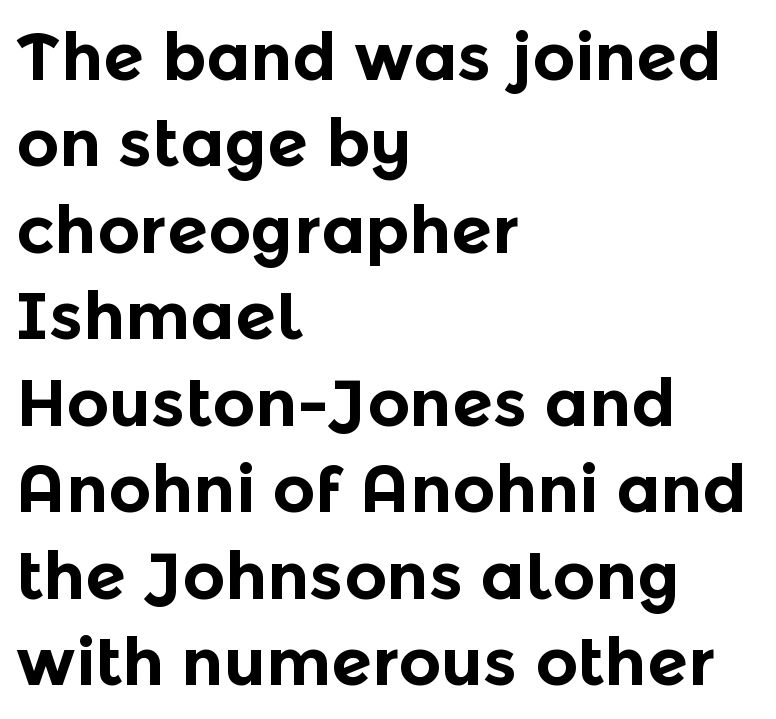
The image shows 66 px bold sans-serif type, upright; set left-aligned, normal line spacing (1.31x), normal letter spacing, not underlined; a medium x-height.
